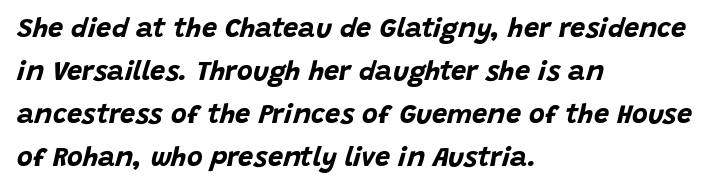
Set as a true bold cut, around the 700 mark. Nobody drew a line under any word here. Compared with ordinary roman type, these characters are visibly tilted. Quick note: interline space is typical. The passage is arranged the way most books set body copy — flush left.
